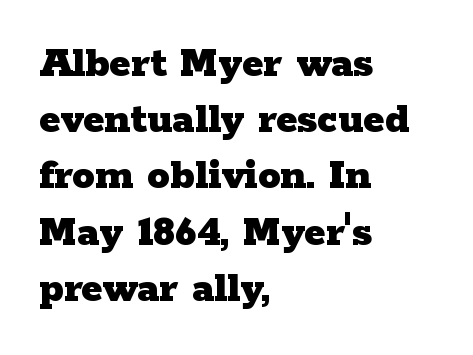
The lines sit at an ordinary, default distance from one another. Looks like regular typesetting: each glyph gets only the width it needs. The specimen reads as upright at a glance. The letters are bold, with thick, heavy strokes.
